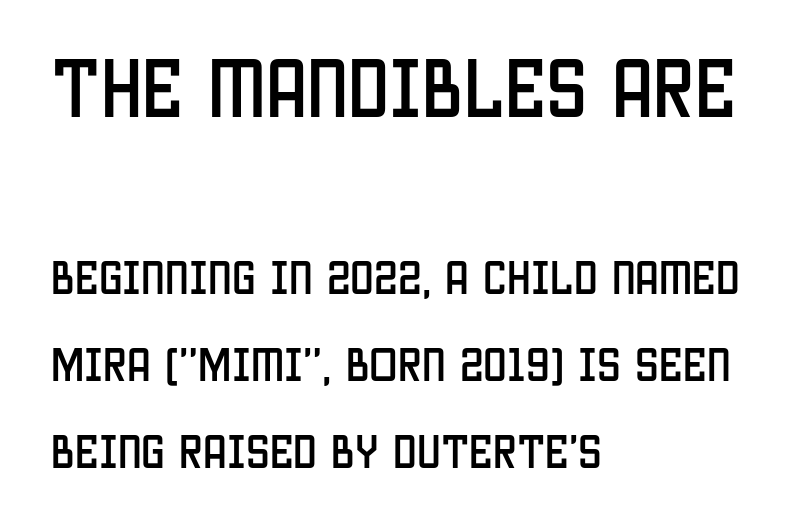
The image shows 66 px condensed sans-serif type, upright; set left-aligned, loose line spacing (2.3x), normal letter spacing, not underlined; the first (top) block is 1.74x larger; low stroke contrast and a large x-height.
